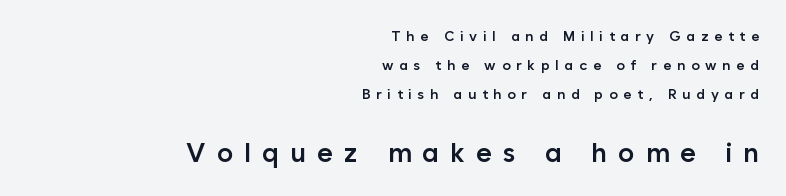
The image shows 27 px text type, upright; set right-aligned, loose line spacing (2.08x), unusually wide letter spacing (+0.42 em), not underlined; the second (bottom) block is 1.93x larger.
